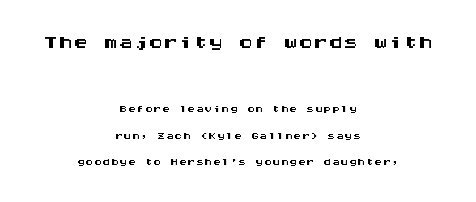
The horizontal fit of the characters is conventional and even. The lines in this sample share a center point and differ in where they start and stop. Check under the words: just untouched page. Posture: straight, roman, zero tilt. Large over small — that's the arrangement of the two blocks here.
